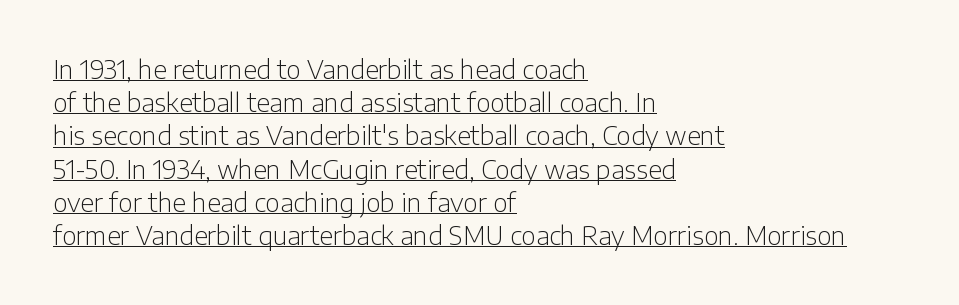
Q: Is the text bold? A: No.
Q: Is the text italic (slanted)? A: No, it is upright.
Q: Is the text underlined? A: Yes.
Q: How is the paragraph aligned? A: Left-aligned.
Q: Is the spacing between letters normal or unusually wide? A: Normal.
Q: Is the spacing between lines tight, normal or loose? A: Normal.
